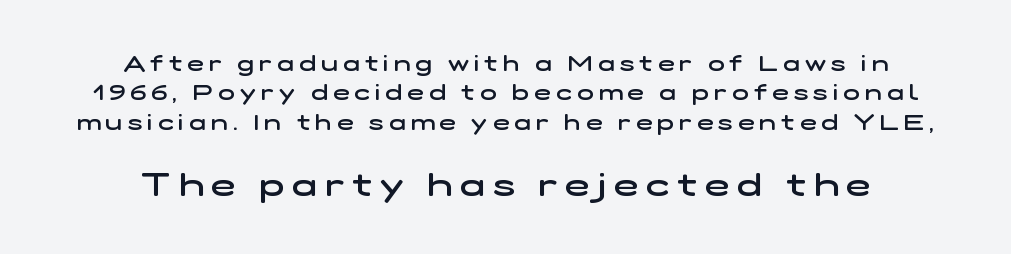
{"serif": "no", "bold": "semi", "weight": "semibold", "width": "wide", "stroke_contrast": "low", "x_height": "medium", "monospaced": "no", "underline": "no", "align": "center", "line_spacing": "normal", "line_spacing_ratio": 1.33, "letter_spacing": "wide", "letter_spacing_em": 0.24, "larger_block": "second", "size_ratio": 1.5, "glyph_px": 33}
